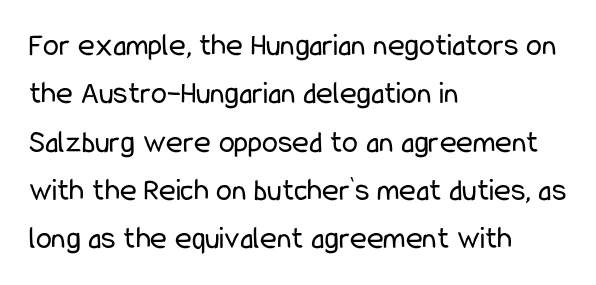
{"serif": "no", "italic": "no", "bold": "no", "weight": "regular", "width": "condensed", "stroke_contrast": "low", "x_height": "medium", "monospaced": "no", "underline": "no", "align": "left", "line_spacing": "normal", "line_spacing_ratio": 1.51, "letter_spacing": "normal", "letter_spacing_em": 0.0, "glyph_px": 32}
